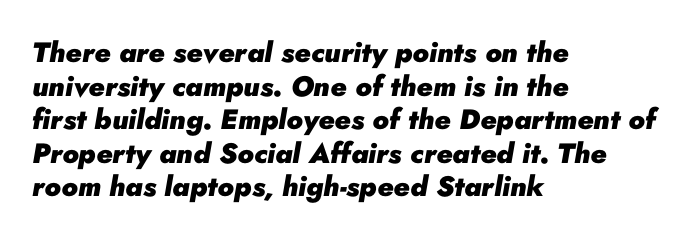
Q: Is the text bold? A: Yes.
Q: Is the text italic (slanted)? A: Yes, it leans right by about 10 degrees.
Q: Is the text underlined? A: No.
Q: How is the paragraph aligned? A: Left-aligned.
Q: Is the spacing between letters normal or unusually wide? A: Normal.
Q: Width (condensed, normal, or wide)? A: Normal.
Q: Stroke contrast? A: Low.
Q: x-height? A: Small.
Q: Monospaced? A: No.
